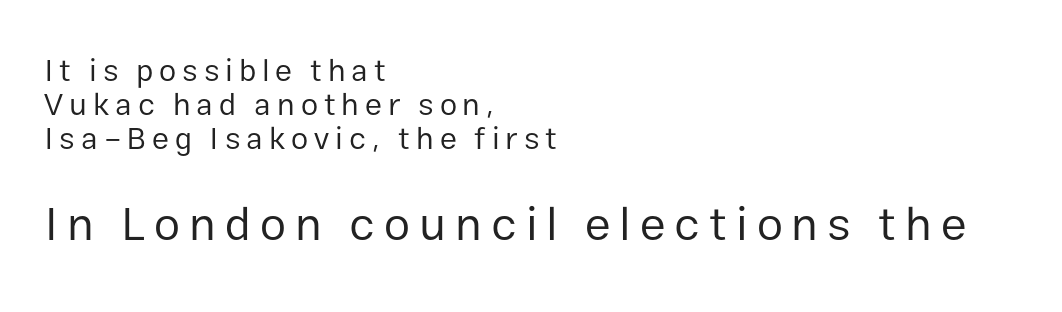
The image shows 47 px regular-weight sans-serif type, upright; set left-aligned, tight line spacing (1.1x), not underlined; the second (bottom) block is 1.52x larger; low stroke contrast and a medium x-height.
